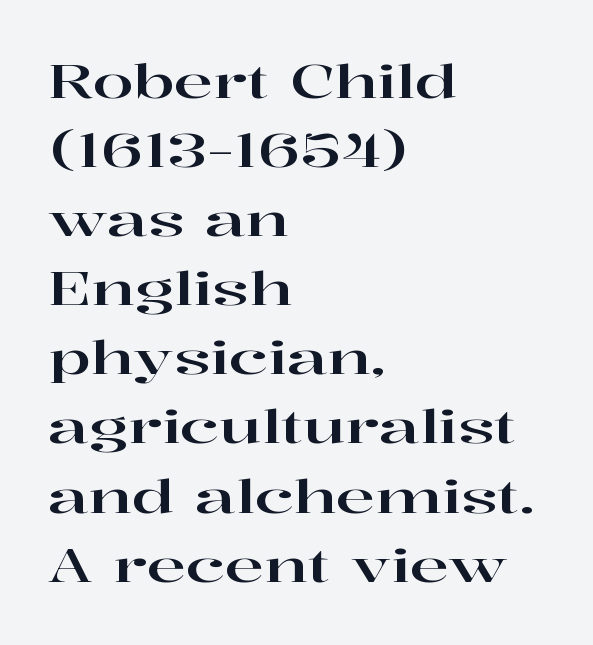
{"serif": "yes", "italic": "no", "width": "wide", "stroke_contrast": "high", "x_height": "medium", "monospaced": "no", "underline": "no", "align": "left", "line_spacing": "normal", "line_spacing_ratio": 1.47, "letter_spacing": "normal", "letter_spacing_em": 0.0, "glyph_px": 47}
